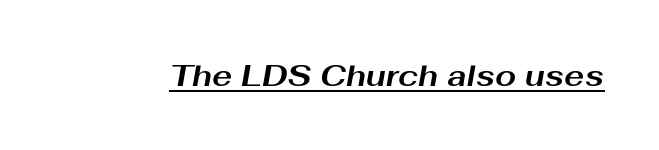
Does extra space separate the letters? No, they use regular spacing. Note the varied advance widths — an 'i' is clearly narrower than an 'm'. Characters are canted at an angle relative to the baseline's perpendicular. Look at the stroke-to-counter ratio: heavy, a bold. The typesetter has applied underlining to the passage shown.
